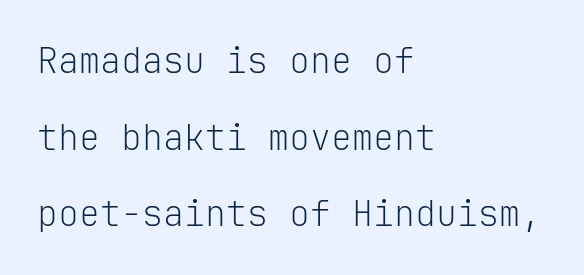
{"serif": "no", "italic": "no", "bold": "no", "weight": "light", "width": "normal", "stroke_contrast": "low", "x_height": "medium", "monospaced": "yes", "underline": "no", "align": "left", "line_spacing": "loose", "line_spacing_ratio": 2.19, "letter_spacing": "normal", "letter_spacing_em": 0.0, "glyph_px": 35}
